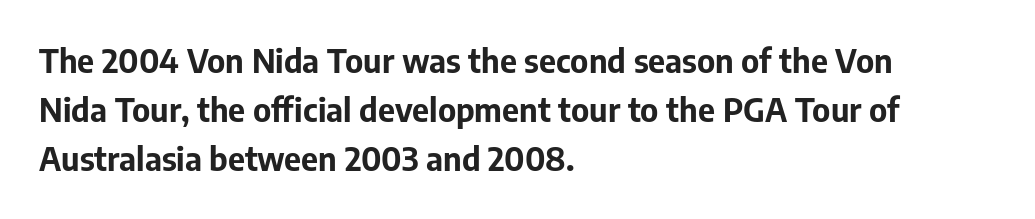
The image shows 33 px bold sans-serif type, upright; set left-aligned, normal line spacing (1.49x), normal letter spacing, not underlined; low stroke contrast and a medium x-height.
